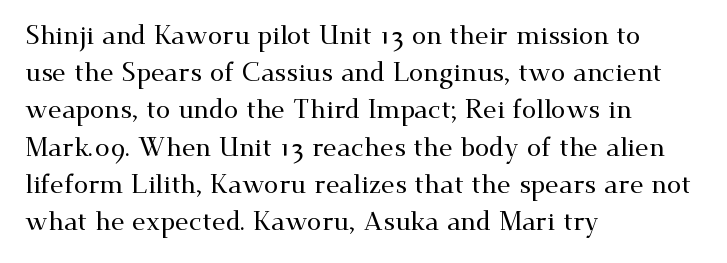
The passage is arranged the way most books set body copy — flush left. No extra tracking has been applied to these lines. You can tell it's not italic because the verticals are truly vertical. The leading is moderate, giving the passage an even texture. The specimen omits any rule beneath the text block's lines.
